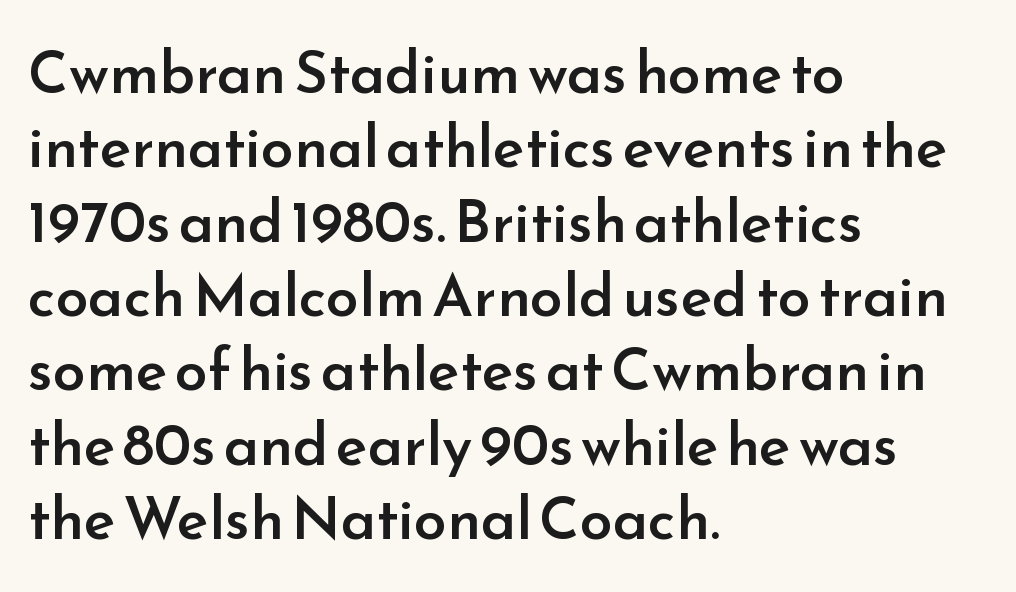
Only glyphs here, with clear space below each row. If you drew a line through each stem, it would be perfectly vertical. Leading matches the norm, producing a regular column. You could not count columns in this text — the font is proportionally spaced. The designer went with a sans here, leaving each stem footless. Between one letter and the next there's only the usual sliver of space.
